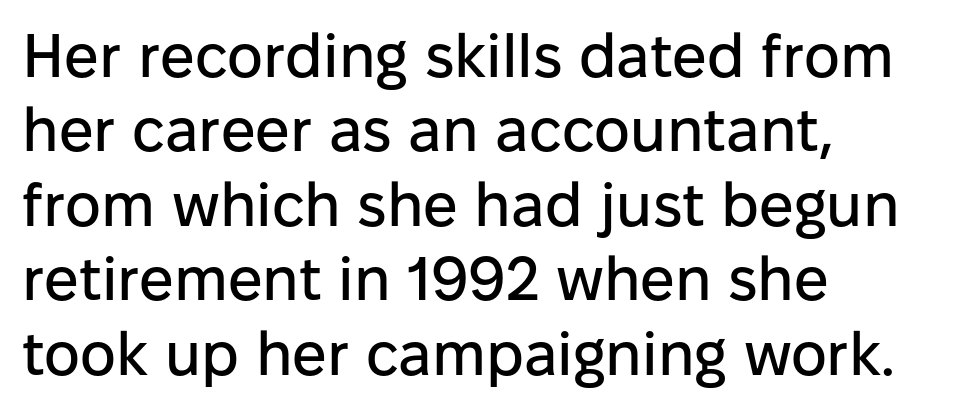
{"serif": "no", "italic": "no", "width": "normal", "stroke_contrast": "low", "x_height": "medium", "monospaced": "no", "underline": "no", "align": "left", "line_spacing_ratio": 1.22, "letter_spacing": "normal", "letter_spacing_em": 0.0, "glyph_px": 61}
